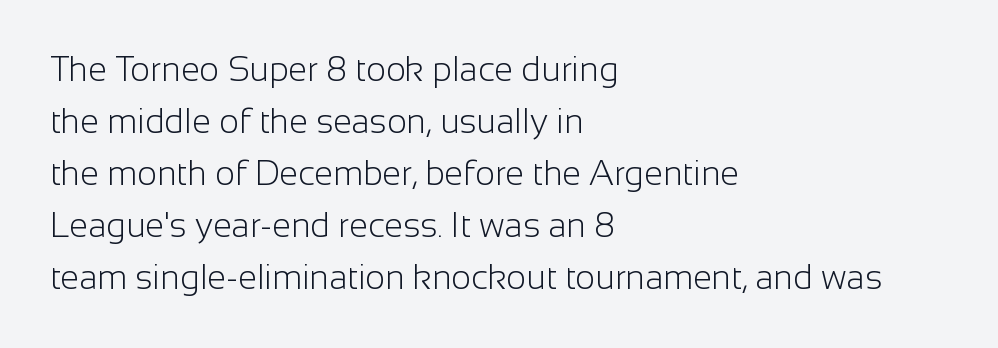
Quick note: not italic, upright. This rendering leaves character spacing at its baseline value. Successive baselines arrive at the customary interval. The typeface has the unassuming heft of standard copy or less. In CSS terms this would be text-align: left. The face used here is proportionally spaced, like ordinary book or web type.
